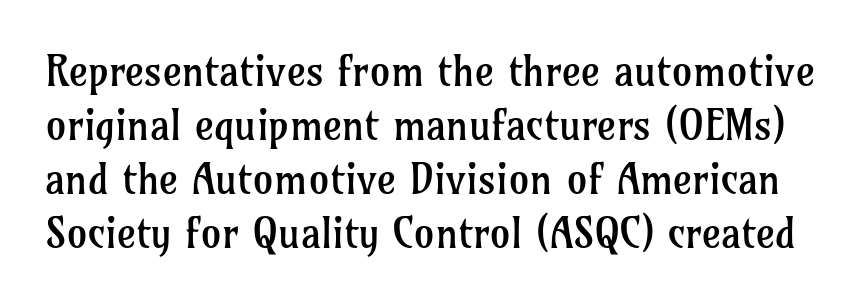
Does the type have serifs? Yes, each stem ends in a small foot. Descenders hang freely into open space. Every character sits straight up, as roman type does. Is this a fixed-width face? No — the glyphs have proportional, varying widths. Standard letterfit; no display-style spreading of the glyphs. The weight would be labelled regular, book, light, or lighter still.
